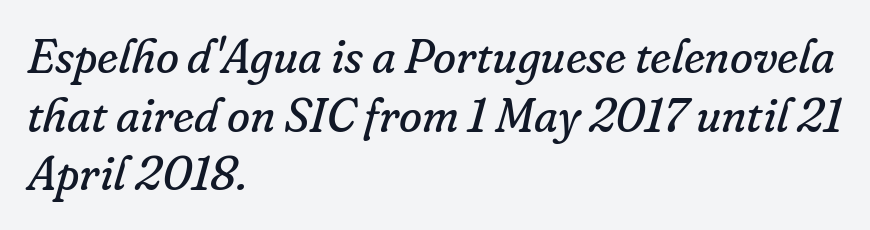
{"serif": "yes", "italic": "yes", "lean": "right", "slant_degrees": 16, "bold": "no", "weight": "regular", "width": "normal", "stroke_contrast": "low", "x_height": "small", "monospaced": "no", "underline": "no", "align": "left", "line_spacing": "normal", "line_spacing_ratio": 1.25, "letter_spacing": "normal", "letter_spacing_em": 0.0, "glyph_px": 47}
